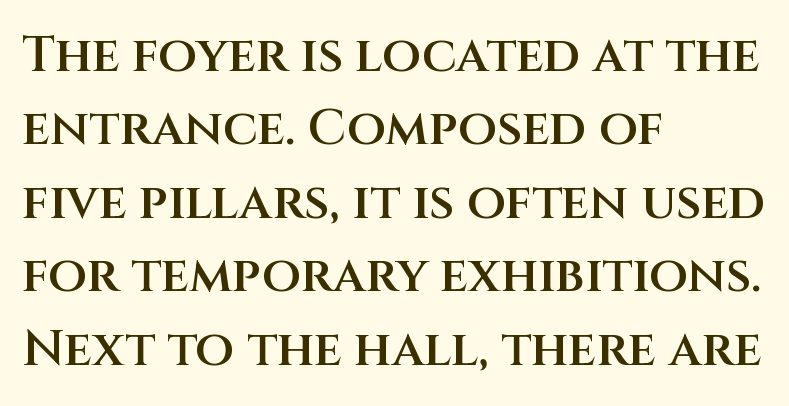
{"serif": "no", "italic": "no", "bold": "semi", "weight": "semibold", "width": "normal", "stroke_contrast": "medium", "x_height": "large", "monospaced": "no", "underline": "no", "align": "left", "line_spacing": "normal", "line_spacing_ratio": 1.47, "letter_spacing": "normal", "letter_spacing_em": 0.0, "glyph_px": 50}
